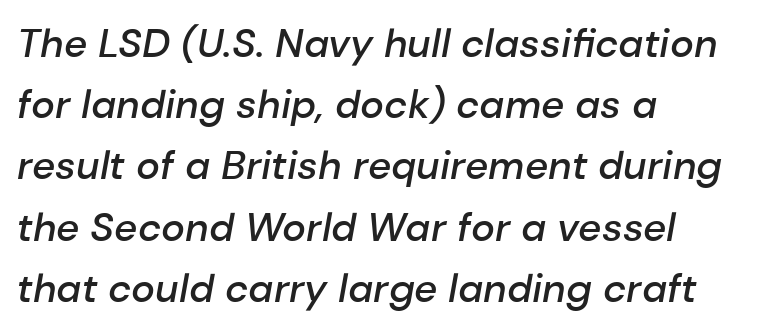
{"italic": "yes", "lean": "right", "slant_degrees": 10, "bold": "semi", "weight": "semibold", "width": "normal", "stroke_contrast": "low", "x_height": "medium", "monospaced": "no", "underline": "no", "align": "left", "line_spacing": "normal", "line_spacing_ratio": 1.53, "letter_spacing": "normal", "letter_spacing_em": 0.0, "glyph_px": 40}
